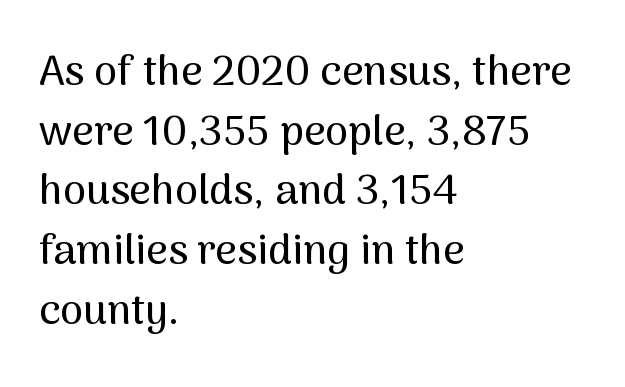
Q: Is the text italic (slanted)? A: No, it is upright.
Q: Is the typeface a serif or a sans-serif typeface? A: Sans-serif.
Q: Is the text underlined? A: No.
Q: How is the paragraph aligned? A: Left-aligned.
Q: Is the spacing between letters normal or unusually wide? A: Normal.
Q: Is the spacing between lines tight, normal or loose? A: Normal.
Q: Width (condensed, normal, or wide)? A: Normal.
Q: Stroke contrast? A: Medium.
Q: x-height? A: Medium.
Q: Monospaced? A: No.
